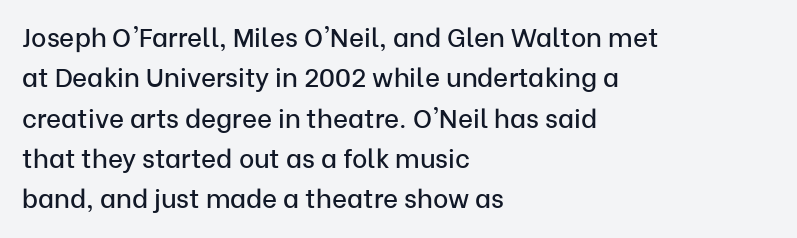
This rendering uses left alignment, leaving the right contour irregular. The vertical gap from one line to the next is medium. The space beneath each line is pristine and unruled. Does extra space separate the letters? No, they use regular spacing. Every character sits straight up, as roman type does.
